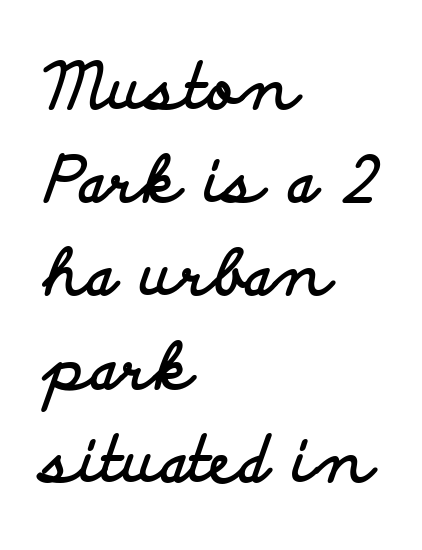
The image shows 63 px bold, wide sans-serif type; set left-aligned, normal line spacing (1.48x), normal letter spacing, not underlined; low stroke contrast and a small x-height.
